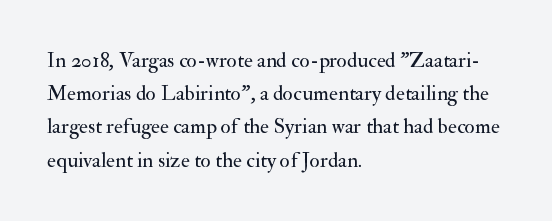
Q: Is the text bold? A: No.
Q: Is the text italic (slanted)? A: No, it is upright.
Q: Is the text underlined? A: No.
Q: How is the paragraph aligned? A: Left-aligned.
Q: Is the spacing between letters normal or unusually wide? A: Normal.
Q: Is the spacing between lines tight, normal or loose? A: Normal.
